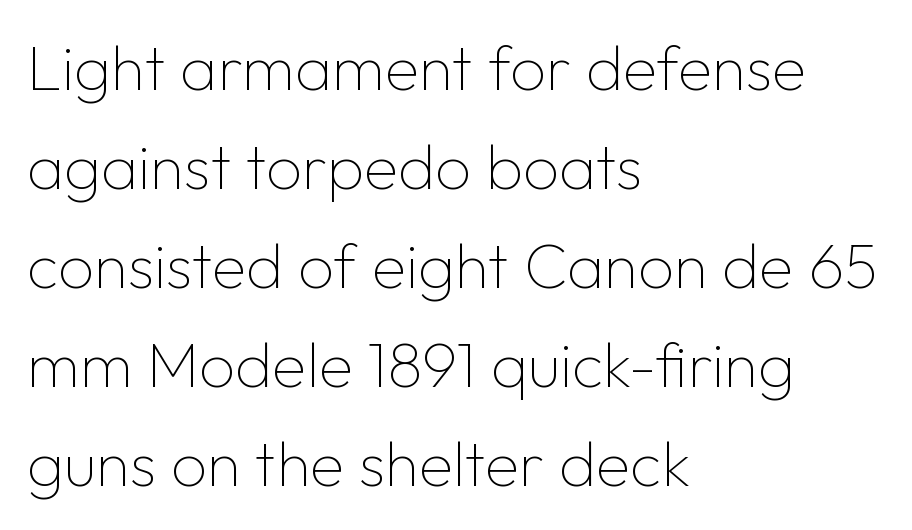
{"serif": "no", "italic": "no", "bold": "no", "weight": "thin", "width": "normal", "stroke_contrast": "low", "x_height": "medium", "monospaced": "no", "underline": "no", "align": "left", "line_spacing": "normal", "line_spacing_ratio": 1.57, "letter_spacing": "normal", "letter_spacing_em": 0.0, "glyph_px": 63}
